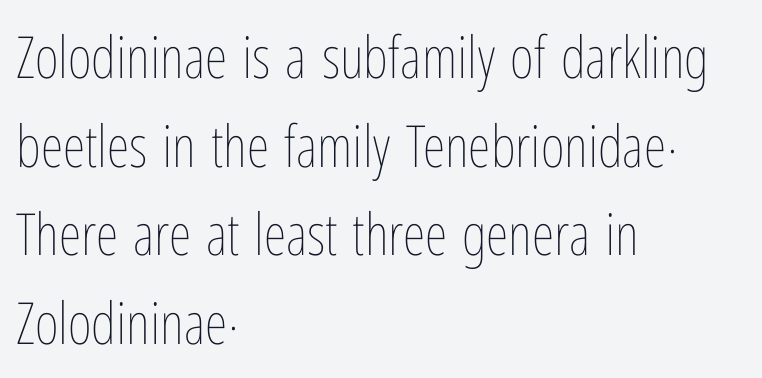
Q: Is the text bold? A: No.
Q: Is the text italic (slanted)? A: No, it is upright.
Q: Is the text underlined? A: No.
Q: How is the paragraph aligned? A: Left-aligned.
Q: Is the spacing between letters normal or unusually wide? A: Normal.
Q: Is the spacing between lines tight, normal or loose? A: Normal.
Q: Width (condensed, normal, or wide)? A: Condensed.
Q: Stroke contrast? A: Low.
Q: x-height? A: Medium.
Q: Monospaced? A: No.
